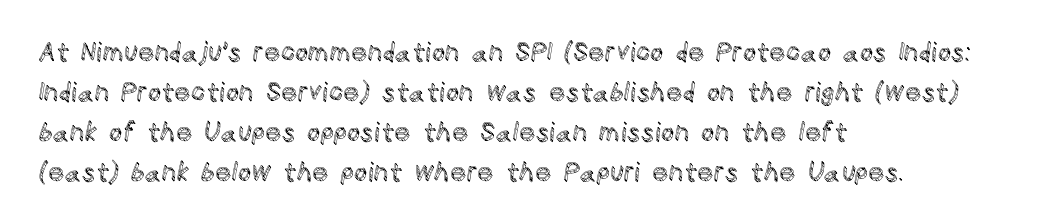
Q: Is the text italic (slanted)? A: Yes.
Q: Is the text underlined? A: No.
Q: How is the paragraph aligned? A: Left-aligned.
Q: Is the spacing between letters normal or unusually wide? A: Normal.
Q: Is the spacing between lines tight, normal or loose? A: Normal.
